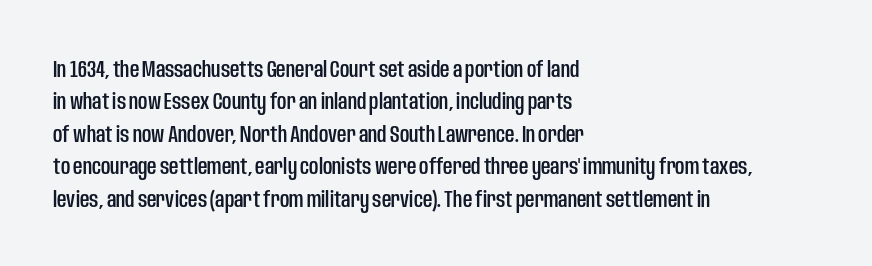
The image shows 23 px text type, upright; set left-aligned, normal line spacing (1.41x), normal letter spacing, not underlined.
